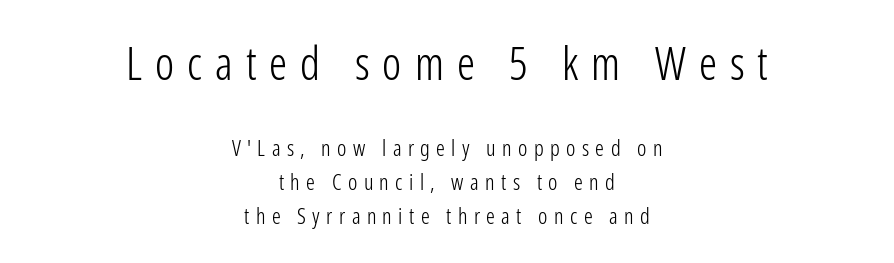
{"serif": "no", "italic": "no", "bold": "no", "weight": "light", "width": "condensed", "stroke_contrast": "low", "x_height": "medium", "monospaced": "no", "underline": "no", "align": "center", "line_spacing": "normal", "line_spacing_ratio": 1.55, "letter_spacing": "wide", "letter_spacing_em": 0.29, "larger_block": "first", "size_ratio": 2.05, "glyph_px": 45}
